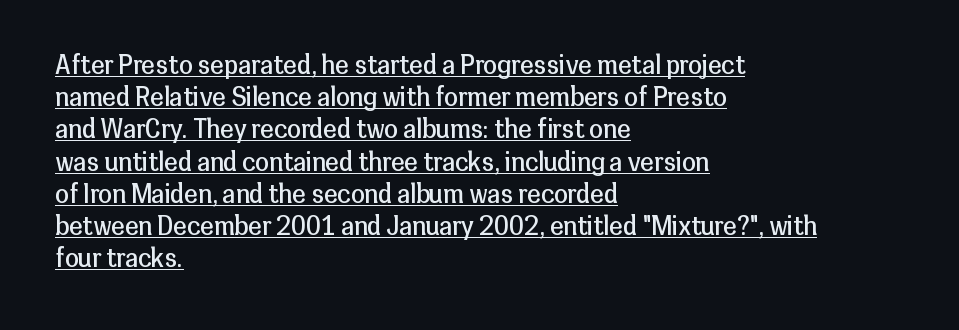
Compared with a centered layout, this one pins lines to the left instead. The sample's only ornament is a line tracing under the words. The letterforms sit at book weight or below. Spacing between characters is what you'd get straight out of the box. Evenly set lines give the paragraph a standard silhouette.
